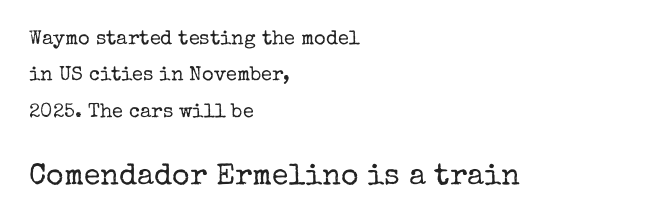
Q: Is the text bold? A: No.
Q: Is the text italic (slanted)? A: No, it is upright.
Q: Is the typeface a serif or a sans-serif typeface? A: Serif.
Q: Is the text underlined? A: No.
Q: How is the paragraph aligned? A: Left-aligned.
Q: Is the spacing between letters normal or unusually wide? A: Normal.
Q: Which block of text is set in a larger size, the first (top) or the second (bottom)? A: The second (bottom) one.
Q: Width (condensed, normal, or wide)? A: Normal.
Q: Stroke contrast? A: Low.
Q: x-height? A: Medium.
Q: Monospaced? A: No.
